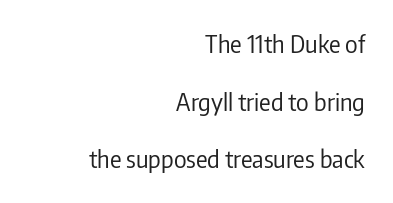
Honestly, there is no underline to notice here at all. A typesetter would mark this as roman, not italic. Honestly, the rows look like they've been pulled way apart. In CSS terms this would be text-align: right. The passage shown is not bold in any degree.
